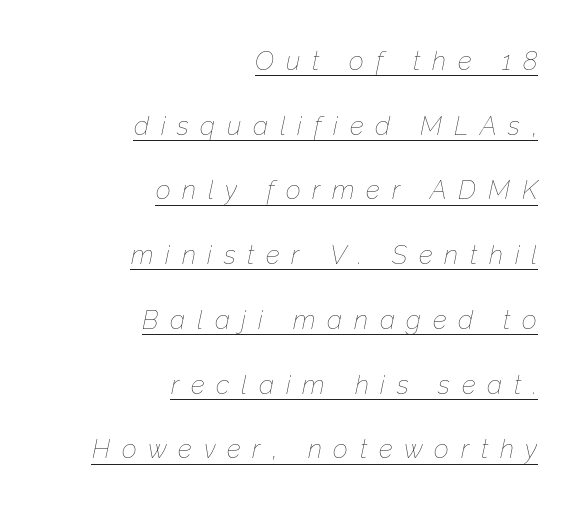
Q: Is the text bold? A: No.
Q: Is the text italic (slanted)? A: Yes, it leans right by about 12 degrees.
Q: Is the text underlined? A: Yes.
Q: How is the paragraph aligned? A: Right-aligned.
Q: Is the spacing between letters normal or unusually wide? A: Unusually wide.
Q: Is the spacing between lines tight, normal or loose? A: Loose.
